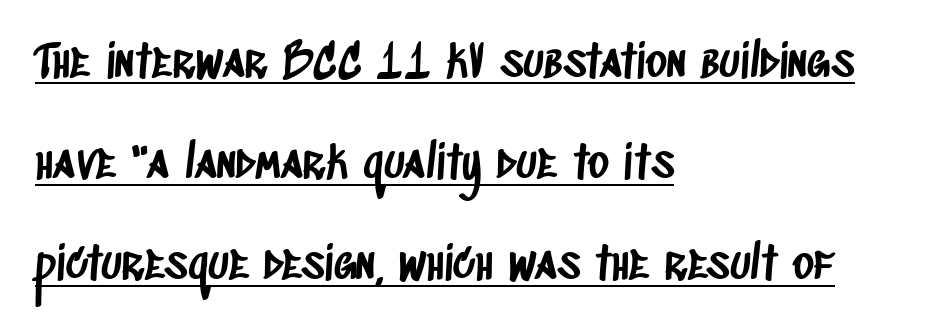
{"serif": "no", "width": "condensed", "stroke_contrast": "low", "x_height": "large", "monospaced": "no", "underline": "yes", "align": "left", "line_spacing": "loose", "line_spacing_ratio": 2.2, "letter_spacing": "normal", "letter_spacing_em": 0.0, "glyph_px": 46}
